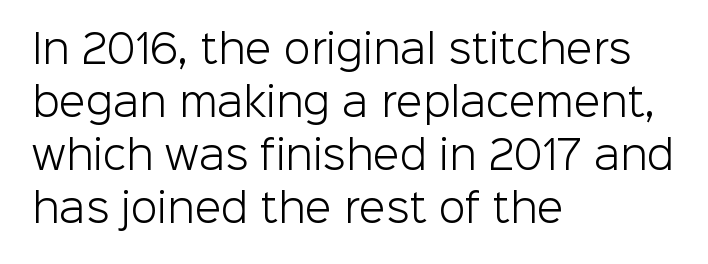
The type family on display is of the sans-serif kind. Each row of text sits above clean, open space. Where is the straight margin? On the left. The face used here is proportionally spaced, like ordinary book or web type. Regular leading. Italic? Not at all — the glyphs are vertical.
